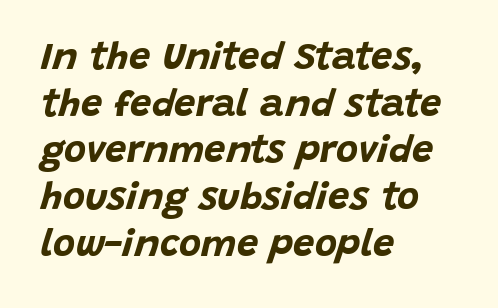
Yep, that's italic — everything's leaning. Proportional: the letters do not fall into vertical columns. A full-strength bold gives these letters their thick strokes. The compositor pushed each line to the left boundary.
